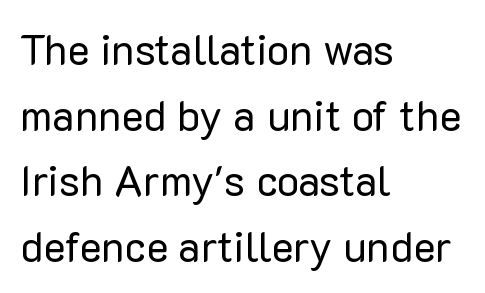
{"serif": "no", "italic": "no", "bold": "no", "weight": "regular", "width": "normal", "stroke_contrast": "low", "x_height": "medium", "monospaced": "no", "underline": "no", "align": "left", "line_spacing": "normal", "line_spacing_ratio": 1.56, "letter_spacing": "normal", "letter_spacing_em": 0.0, "glyph_px": 42}
